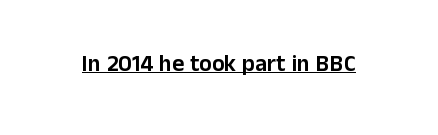
You can see a thin bar hugging the bottom of the glyphs. This rendering leaves character spacing at its baseline value. Style check: upright.
